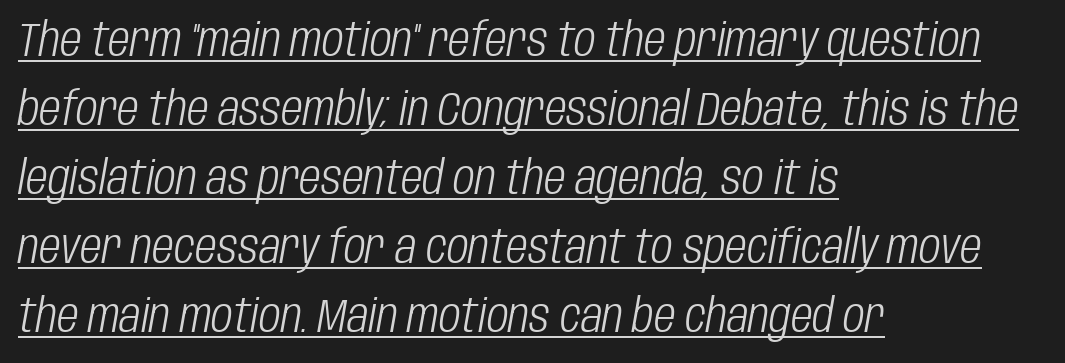
You can see a thin bar hugging the bottom of the glyphs. Honestly, the letter spacing is just normal — you wouldn't notice it. The glyphs look as if they've been sheared to an angle. Note the varied advance widths — an 'i' is clearly narrower than an 'm'.
